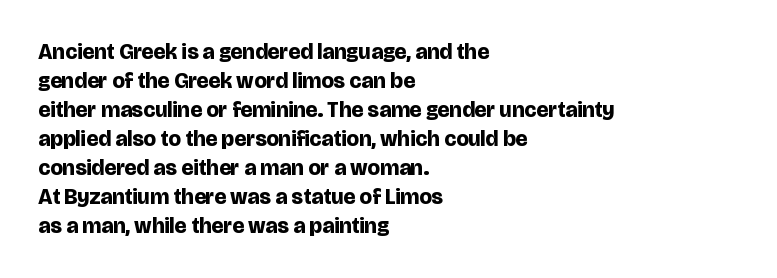
The image shows 22 px bold type, upright; set left-aligned, normal line spacing (1.32x), normal letter spacing, not underlined.
